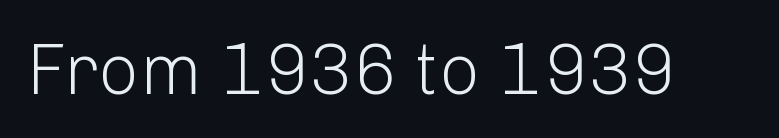
Bare-footed words on every line. Proportional: the letters do not fall into vertical columns. These lines keep a tight, regular rhythm from letter to letter. Compared with a typical body face, this is equally light or lighter still. The letters stand straight up with perfectly vertical stems.
